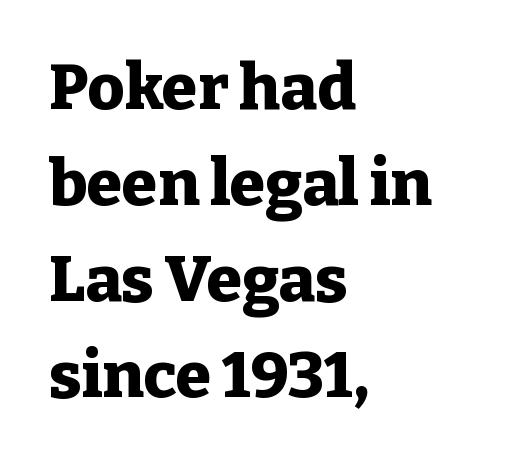
Q: Is the text bold? A: Yes.
Q: Is the text italic (slanted)? A: No, it is upright.
Q: Is the typeface a serif or a sans-serif typeface? A: Serif.
Q: Is the text underlined? A: No.
Q: How is the paragraph aligned? A: Left-aligned.
Q: Is the spacing between letters normal or unusually wide? A: Normal.
Q: Is the spacing between lines tight, normal or loose? A: Normal.
Q: Width (condensed, normal, or wide)? A: Normal.
Q: Stroke contrast? A: Low.
Q: x-height? A: Medium.
Q: Monospaced? A: No.
